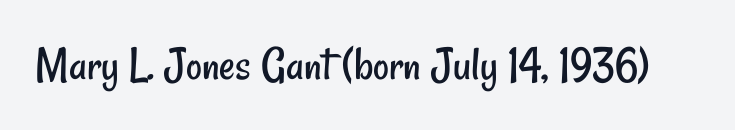
Just letters on the line, the space beneath them empty. Grotesque or geometric, the face here clearly has no serifs. Standard letterfit; no display-style spreading of the glyphs. Stroke mass is kept to a normal reading level or below. A typesetter would call this proportional, since set widths differ per character.
